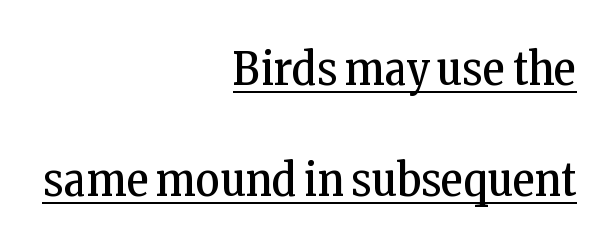
Q: Is the text bold? A: No.
Q: Is the text italic (slanted)? A: No, it is upright.
Q: Is the typeface a serif or a sans-serif typeface? A: Serif.
Q: Is the text underlined? A: Yes.
Q: How is the paragraph aligned? A: Right-aligned.
Q: Is the spacing between letters normal or unusually wide? A: Normal.
Q: Is the spacing between lines tight, normal or loose? A: Loose.
Q: Width (condensed, normal, or wide)? A: Condensed.
Q: Stroke contrast? A: Low.
Q: x-height? A: Medium.
Q: Monospaced? A: No.
